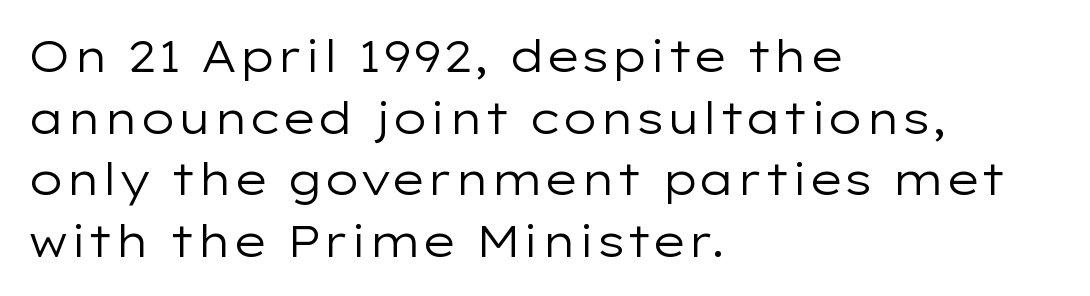
Each new line begins a customary step beneath the previous one. Think of a printed novel: that variable character pitch is what you see here. Glance below the letters and you will spot only blank space. Posture: straight, roman, zero tilt. Look at the tracking — it's just the regular setting, nothing added. The lines are quadded left.
